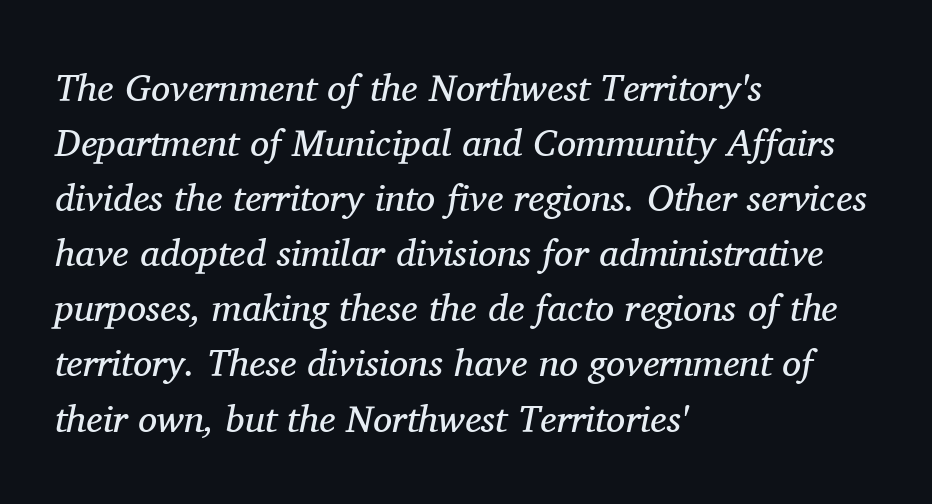
Q: Is the text bold? A: No.
Q: Is the text italic (slanted)? A: Yes, it leans right by about 11 degrees.
Q: Is the typeface a serif or a sans-serif typeface? A: Serif.
Q: Is the text underlined? A: No.
Q: How is the paragraph aligned? A: Left-aligned.
Q: Is the spacing between letters normal or unusually wide? A: Normal.
Q: Is the spacing between lines tight, normal or loose? A: Normal.
Q: Width (condensed, normal, or wide)? A: Normal.
Q: Stroke contrast? A: Medium.
Q: x-height? A: Medium.
Q: Monospaced? A: No.
